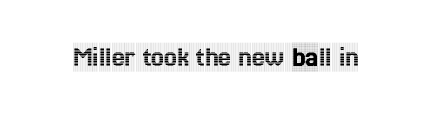
The specimen omits any rule beneath the text block's lines. The gaps between neighbouring characters are ordinary and unremarkable. The letters carry serifs — small finishing strokes at the ends of their stems. Looks like regular typesetting: each glyph gets only the width it needs.
